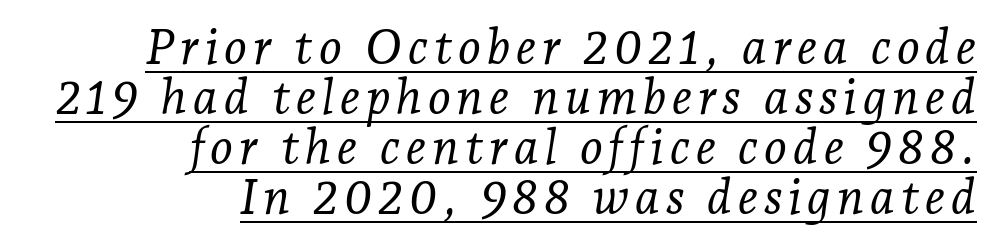
The image shows 49 px light serif type, italic (leaning right); set right-aligned, tight line spacing (1.02x), underlined; low stroke contrast and a medium x-height.
